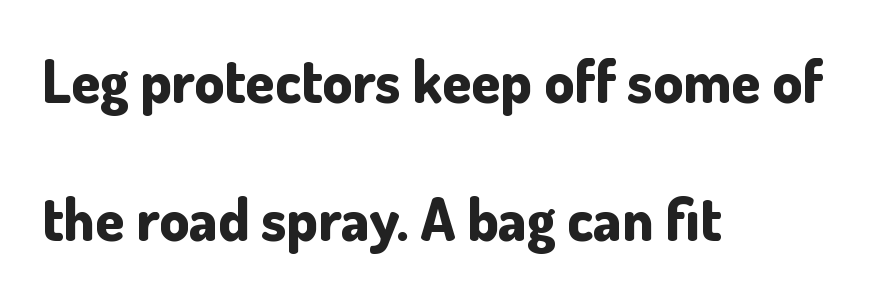
The font family rendered here belongs to the sans-serif group. Horizontal bands of white between lines are thick stripes. The glyphs have the mass of a bold cut. In CSS terms this would be text-align: left.
